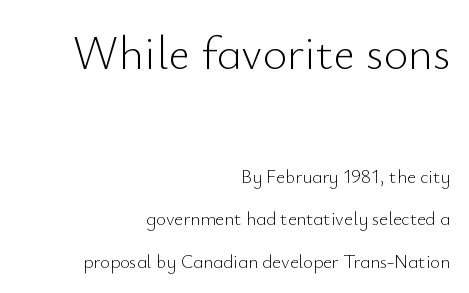
{"serif": "no", "italic": "no", "bold": "no", "weight": "light", "width": "normal", "stroke_contrast": "low", "x_height": "small", "monospaced": "no", "underline": "no", "align": "right", "line_spacing": "loose", "line_spacing_ratio": 2.24, "letter_spacing": "normal", "letter_spacing_em": 0.0, "larger_block": "first", "size_ratio": 2.47, "glyph_px": 47}
